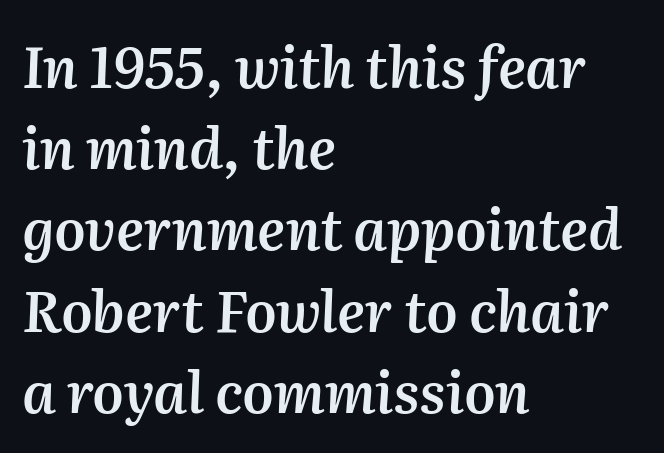
The image shows 56 px semibold type, italic (leaning right); set left-aligned, normal line spacing (1.45x), normal letter spacing, not underlined; medium stroke contrast and a medium x-height.
